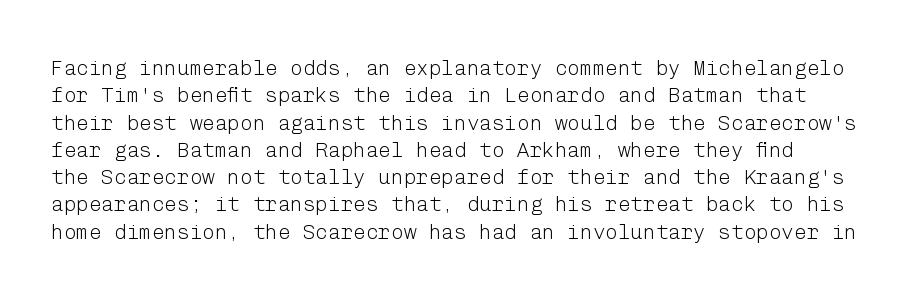
{"italic": "no", "bold": "no", "underline": "no", "line_spacing": "normal", "line_spacing_ratio": 1.3, "letter_spacing": "normal", "letter_spacing_em": 0.0, "glyph_px": 21}
